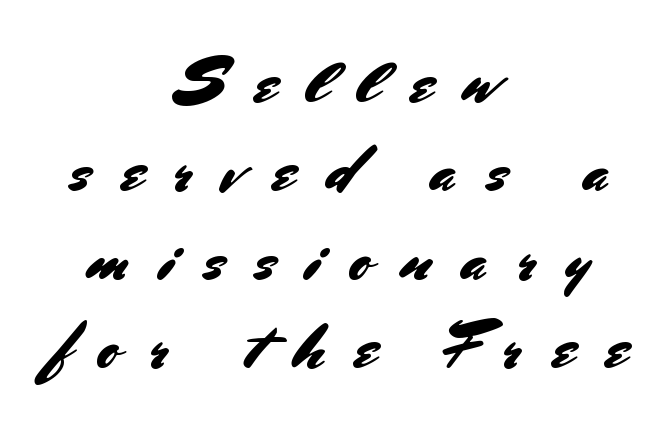
Q: Is the text italic (slanted)? A: Yes.
Q: Is the typeface a serif or a sans-serif typeface? A: Sans-serif.
Q: Is the text underlined? A: No.
Q: How is the paragraph aligned? A: Centered.
Q: Is the spacing between letters normal or unusually wide? A: Unusually wide.
Q: Is the spacing between lines tight, normal or loose? A: Normal.
Q: Width (condensed, normal, or wide)? A: Normal.
Q: Stroke contrast? A: Medium.
Q: x-height? A: Small.
Q: Monospaced? A: No.
